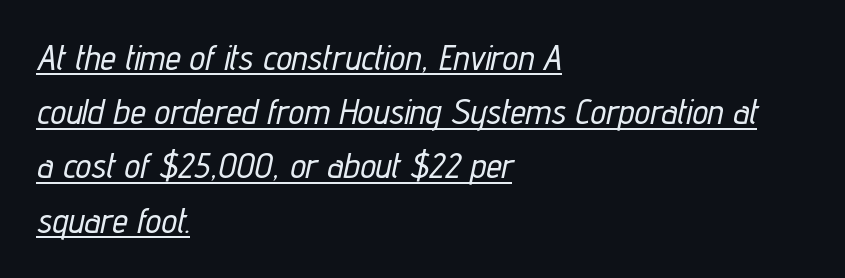
Does a line run under the words? Yes, clearly. The lines in this sample share a left origin and differ only in where they stop. You could not count columns in this text — the font is proportionally spaced. The typography opts for an oblique posture over an upright one. What's the leading like? Ordinary, nothing unusual.
